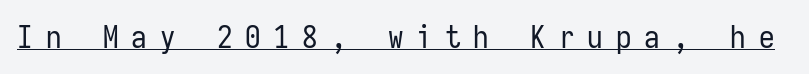
Stem width sits at or under what a default text font uses. Fixed-width glyphs throughout — classic coding-font behaviour. A rule runs beneath these lines of type. Regarding serifs, this sample does without them.
